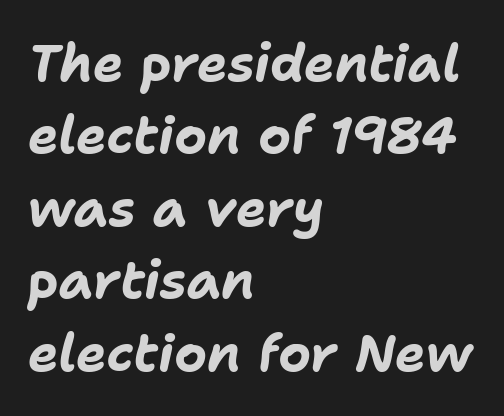
{"italic": "yes", "lean": "right", "slant_degrees": 11, "bold": "yes", "weight": "bold", "width": "normal", "stroke_contrast": "low", "x_height": "medium", "monospaced": "no", "underline": "no", "align": "left", "line_spacing": "normal", "line_spacing_ratio": 1.42, "letter_spacing": "normal", "letter_spacing_em": 0.0, "glyph_px": 51}
